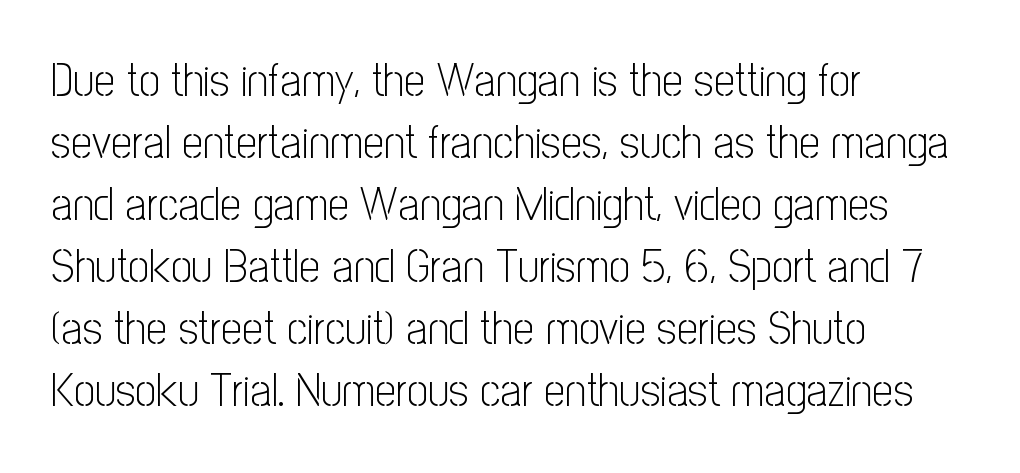
Q: Is the text bold? A: No.
Q: Is the text italic (slanted)? A: No, it is upright.
Q: Is the typeface a serif or a sans-serif typeface? A: Sans-serif.
Q: Is the text underlined? A: No.
Q: How is the paragraph aligned? A: Left-aligned.
Q: Is the spacing between letters normal or unusually wide? A: Normal.
Q: Is the spacing between lines tight, normal or loose? A: Normal.
Q: Width (condensed, normal, or wide)? A: Condensed.
Q: Stroke contrast? A: Low.
Q: x-height? A: Medium.
Q: Monospaced? A: No.
